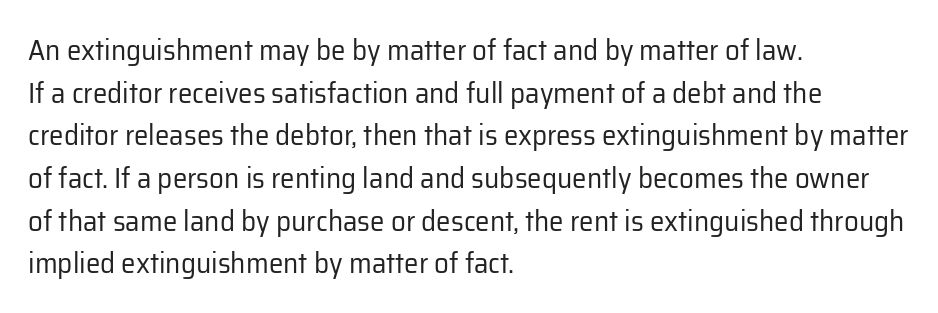
The specimen omits any rule beneath the text block's lines. This is sans-serif lettering, the kind often seen on screens and signage. Horizontally, the lines are justified to the leading edge only. Evenly set lines give the paragraph a standard silhouette. The specimen reads as upright at a glance. Stroke mass is kept to a normal reading level or below.
